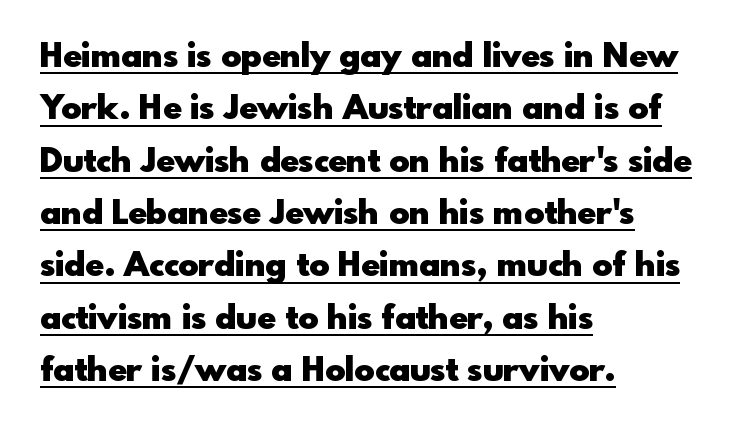
{"serif": "no", "italic": "no", "bold": "yes", "weight": "heavy", "width": "normal", "x_height": "small", "monospaced": "no", "underline": "yes", "align": "left", "line_spacing": "normal", "line_spacing_ratio": 1.54, "letter_spacing": "normal", "letter_spacing_em": 0.0, "glyph_px": 34}
